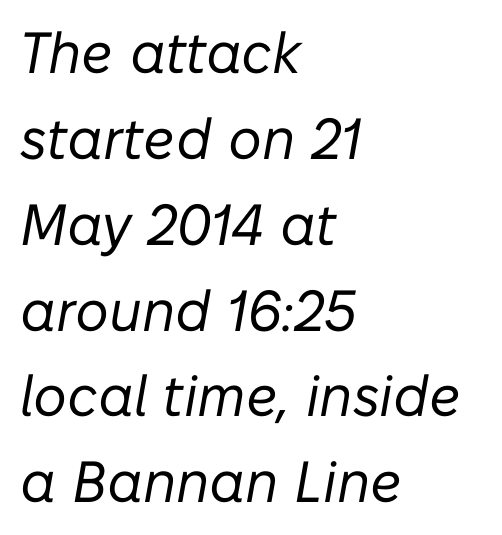
{"italic": "yes", "lean": "right", "slant_degrees": 10, "bold": "no", "weight": "regular", "width": "normal", "stroke_contrast": "low", "x_height": "medium", "monospaced": "no", "underline": "no", "align": "left", "line_spacing": "normal", "line_spacing_ratio": 1.48, "letter_spacing": "normal", "letter_spacing_em": 0.0, "glyph_px": 58}
